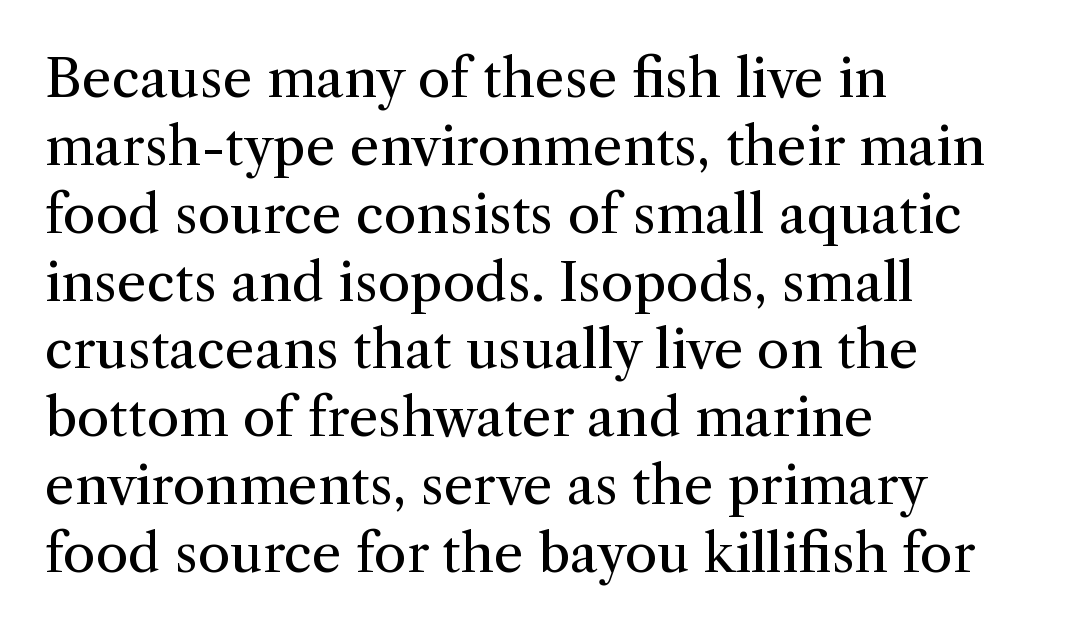
Caption: face not bold, strokes unweighted. Caption: standard tracking, unaltered. Each letter keeps its own natural width here, so spacing adapts to shape. Observe the serifs anchoring each vertical stroke in this sample.
